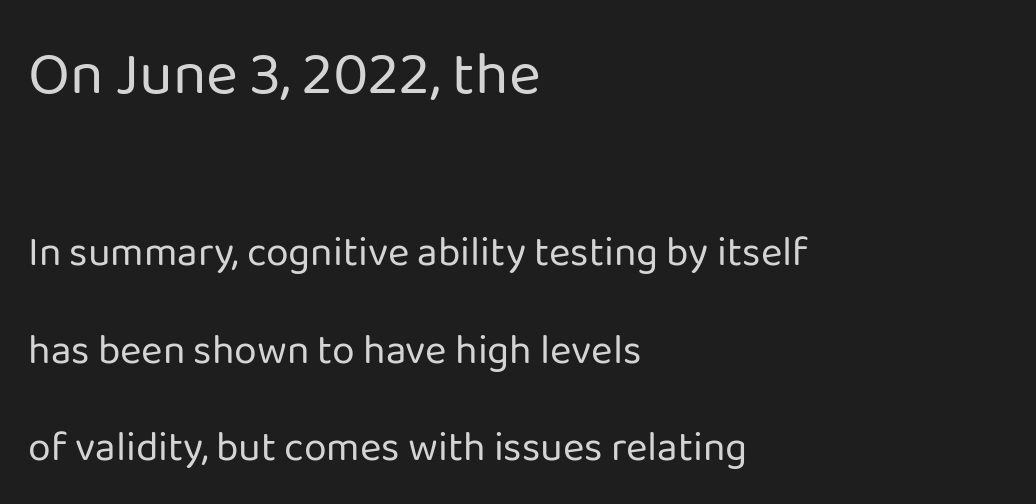
A typesetter would call this zero additional tracking. You could not count columns in this text — the font is proportionally spaced. The characters are drawn with everyday or finer stroke widths. The type family on display is of the sans-serif kind.
